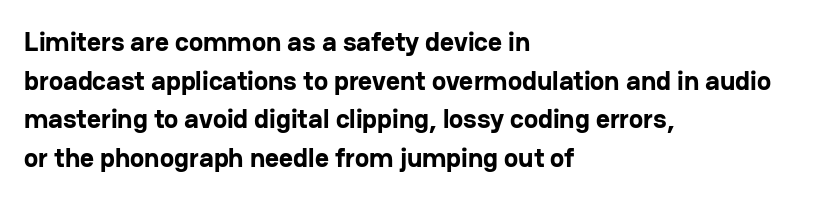
Q: Is the text bold? A: Yes.
Q: Is the text italic (slanted)? A: No, it is upright.
Q: Is the text underlined? A: No.
Q: How is the paragraph aligned? A: Left-aligned.
Q: Is the spacing between letters normal or unusually wide? A: Normal.
Q: Is the spacing between lines tight, normal or loose? A: Normal.
